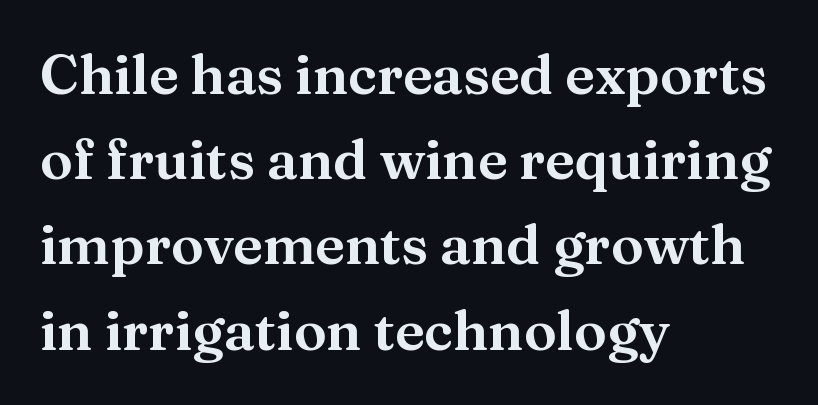
In terms of letterspacing, this is plain default setting. This sample keeps an unexceptional amount of space between lines. Proportional: the letters do not fall into vertical columns. Every row of glyphs begins at an identical x-position on the left. A bare baseline throughout the passage.
